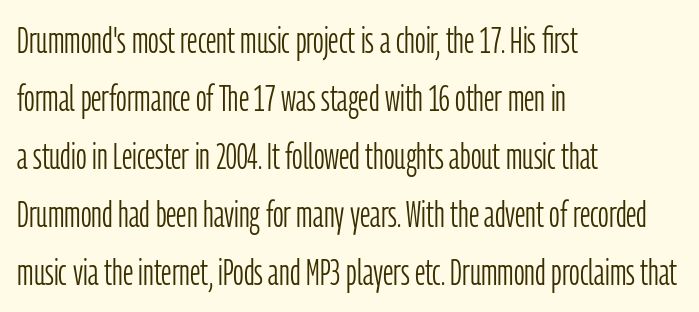
{"serif": "no", "italic": "no", "bold": "no", "weight": "light", "width": "condensed", "stroke_contrast": "low", "x_height": "medium", "monospaced": "no", "underline": "no", "align": "left", "line_spacing": "normal", "line_spacing_ratio": 1.57, "letter_spacing": "normal", "letter_spacing_em": 0.0, "glyph_px": 37}
